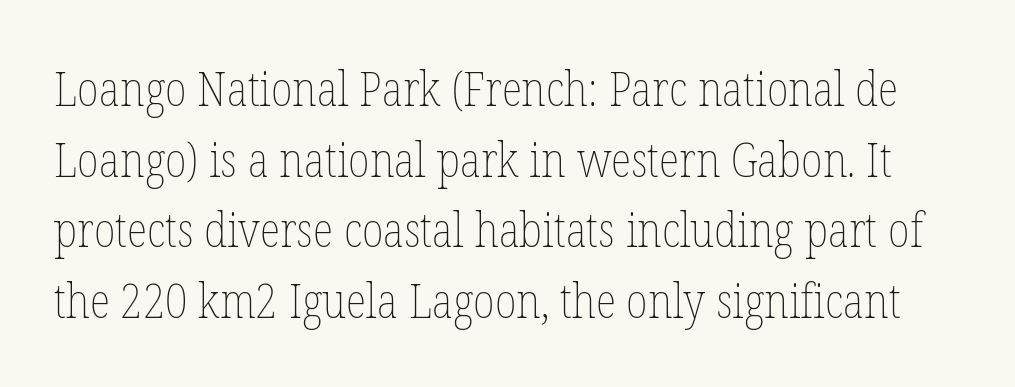
Q: Is the text bold? A: No.
Q: Is the text italic (slanted)? A: No, it is upright.
Q: Is the text underlined? A: No.
Q: Is the spacing between letters normal or unusually wide? A: Normal.
Q: Is the spacing between lines tight, normal or loose? A: Normal.
Q: Width (condensed, normal, or wide)? A: Condensed.
Q: Stroke contrast? A: Low.
Q: x-height? A: Medium.
Q: Monospaced? A: No.
